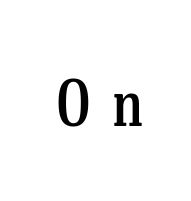
The image shows 61 px semibold, condensed serif type, upright; set unusually wide letter spacing (+0.38 em), not underlined; low stroke contrast and a medium x-height.
